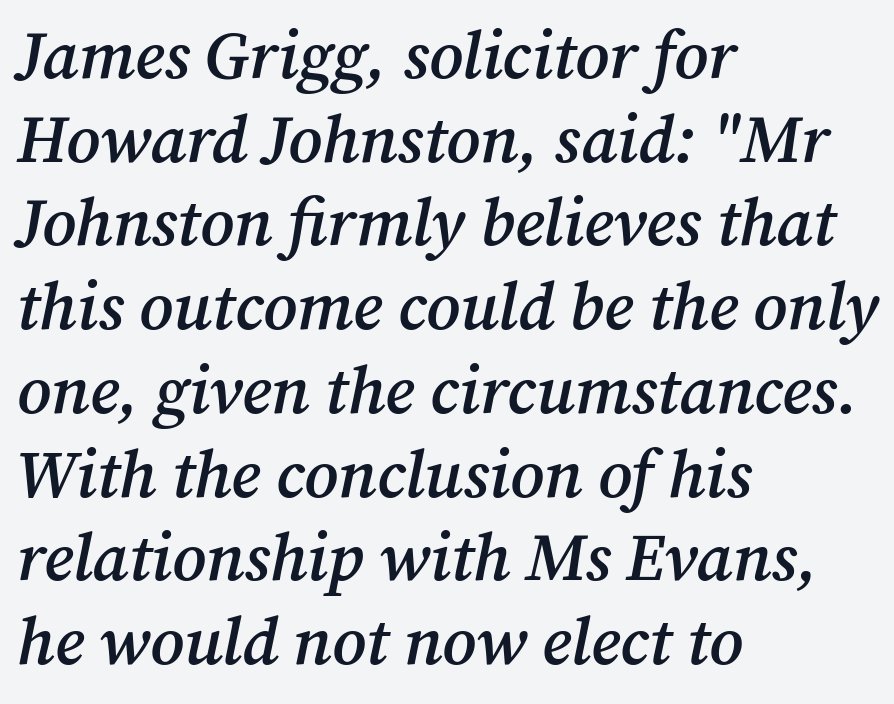
The passage shown is typed in a proportional face where columns would drift. Letters rest on an invisible, unmarked baseline. Every letter is mildly thick-stroked: semibold rather than bold. These lines are set flush left with a ragged right edge. Would a proofreader flag this as italicized? Yes.
